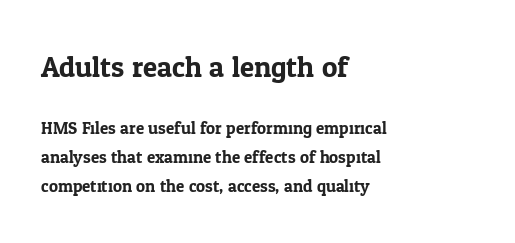
Q: Is the text italic (slanted)? A: No, it is upright.
Q: Is the typeface a serif or a sans-serif typeface? A: Serif.
Q: Is the text underlined? A: No.
Q: How is the paragraph aligned? A: Left-aligned.
Q: Is the spacing between letters normal or unusually wide? A: Normal.
Q: Is the spacing between lines tight, normal or loose? A: Normal.
Q: Which block of text is set in a larger size, the first (top) or the second (bottom)? A: The first (top) one.
Q: Width (condensed, normal, or wide)? A: Normal.
Q: Stroke contrast? A: Low.
Q: x-height? A: Medium.
Q: Monospaced? A: No.
